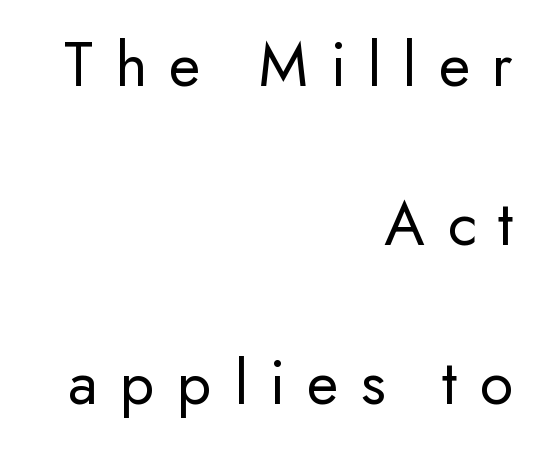
The image shows 65 px regular-weight sans-serif type, upright; set right-aligned, loose line spacing (2.45x), unusually wide letter spacing (+0.34 em), not underlined; low stroke contrast and a small x-height.
